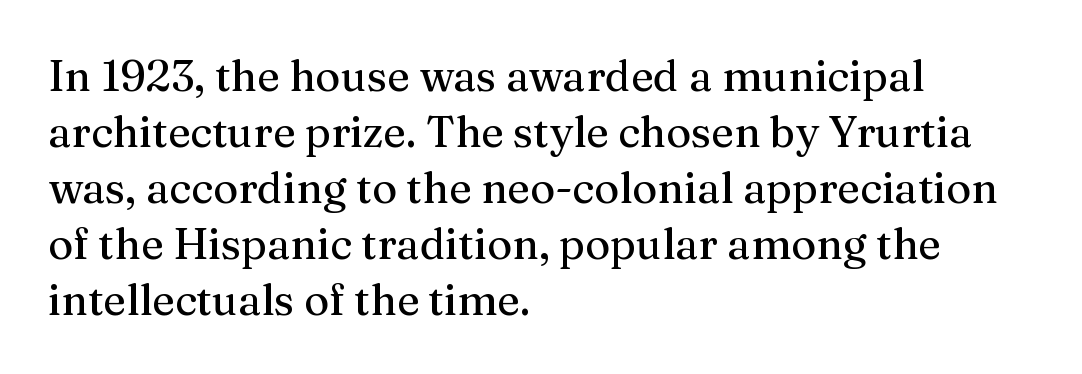
Q: Is the text italic (slanted)? A: No, it is upright.
Q: Is the typeface a serif or a sans-serif typeface? A: Serif.
Q: Is the text underlined? A: No.
Q: How is the paragraph aligned? A: Left-aligned.
Q: Is the spacing between letters normal or unusually wide? A: Normal.
Q: Is the spacing between lines tight, normal or loose? A: Normal.
Q: Width (condensed, normal, or wide)? A: Normal.
Q: Stroke contrast? A: Medium.
Q: x-height? A: Medium.
Q: Monospaced? A: No.
